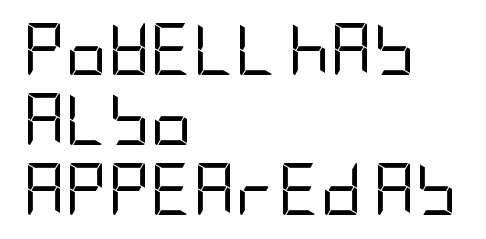
Q: Is the text bold? A: No.
Q: Is the text italic (slanted)? A: No, it is upright.
Q: Is the typeface a serif or a sans-serif typeface? A: Sans-serif.
Q: Is the text underlined? A: No.
Q: How is the paragraph aligned? A: Left-aligned.
Q: Is the spacing between letters normal or unusually wide? A: Normal.
Q: Is the spacing between lines tight, normal or loose? A: Normal.
Q: Width (condensed, normal, or wide)? A: Condensed.
Q: Stroke contrast? A: Low.
Q: x-height? A: Large.
